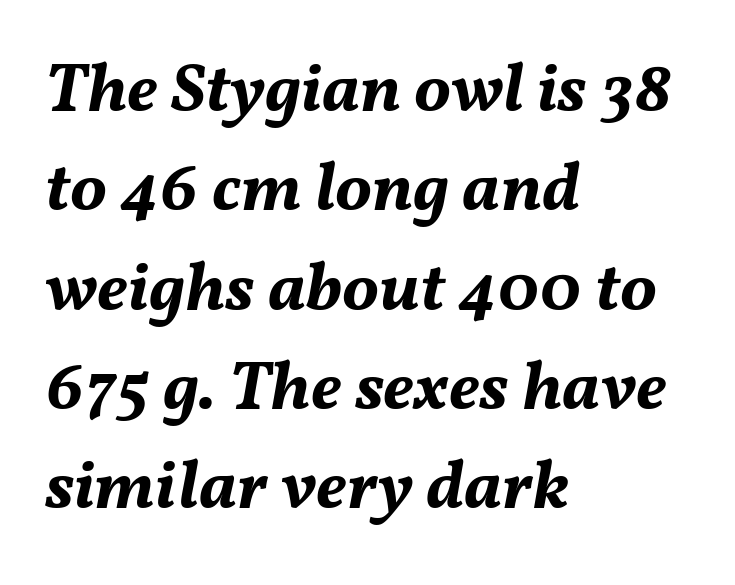
The image shows 69 px bold type, italic (leaning right); set left-aligned, normal line spacing (1.44x), normal letter spacing, not underlined; medium stroke contrast and a medium x-height.
